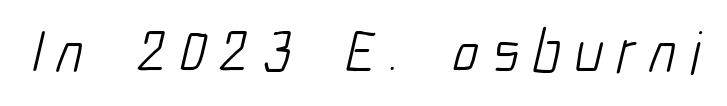
In terms of letterspacing, this is a distinctly airy, spread setting. The letters look calm and open, with moderate or lighter stems. The specimen omits any rule beneath the text block's lines. You could not count columns in this text — the font is proportionally spaced.
